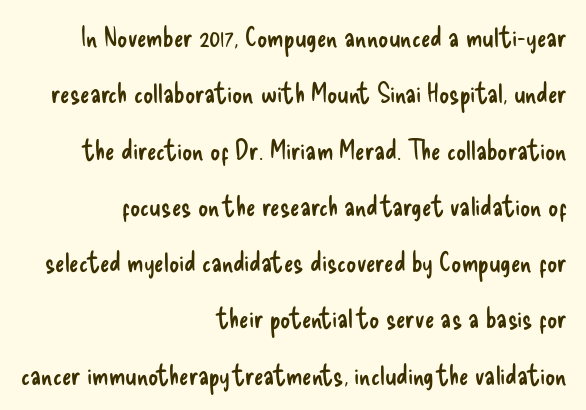
Q: Is the text bold? A: No.
Q: Is the text italic (slanted)? A: No, it is upright.
Q: Is the typeface a serif or a sans-serif typeface? A: Sans-serif.
Q: Is the text underlined? A: No.
Q: How is the paragraph aligned? A: Right-aligned.
Q: Is the spacing between letters normal or unusually wide? A: Normal.
Q: Is the spacing between lines tight, normal or loose? A: Loose.
Q: Width (condensed, normal, or wide)? A: Condensed.
Q: Stroke contrast? A: Low.
Q: x-height? A: Small.
Q: Monospaced? A: No.
